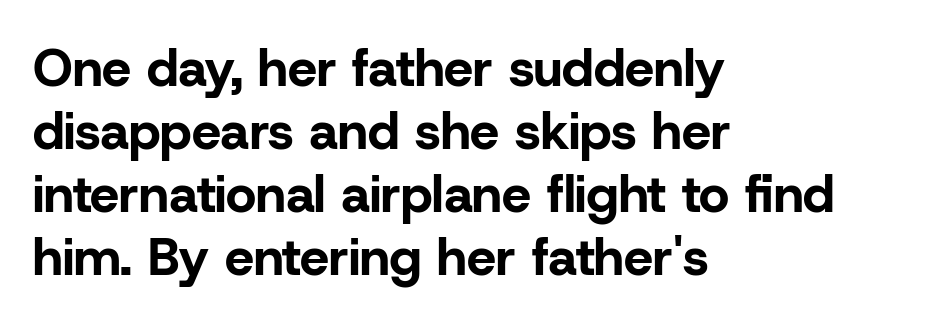
All the whitespace from short lines collects on the right. Heavy-handed strokes throughout: this text is bold. Does the lettering tilt? It doesn't — this is upright. The face used here is a sans, in the tradition of grotesques and geometrics. The face used here is proportionally spaced, like ordinary book or web type. Tracking here is standard; glyphs follow each other at the usual distance.
